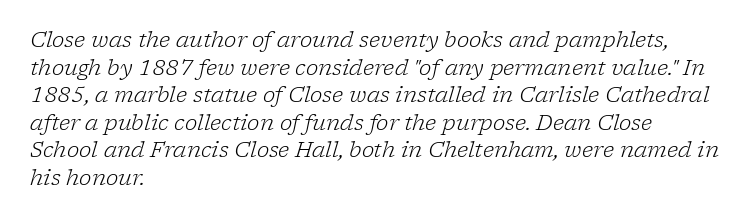
{"italic": "yes", "lean": "right", "slant_degrees": 17, "bold": "no", "underline": "no", "align": "left", "line_spacing": "normal", "line_spacing_ratio": 1.31, "letter_spacing": "normal", "letter_spacing_em": 0.0, "glyph_px": 21}
